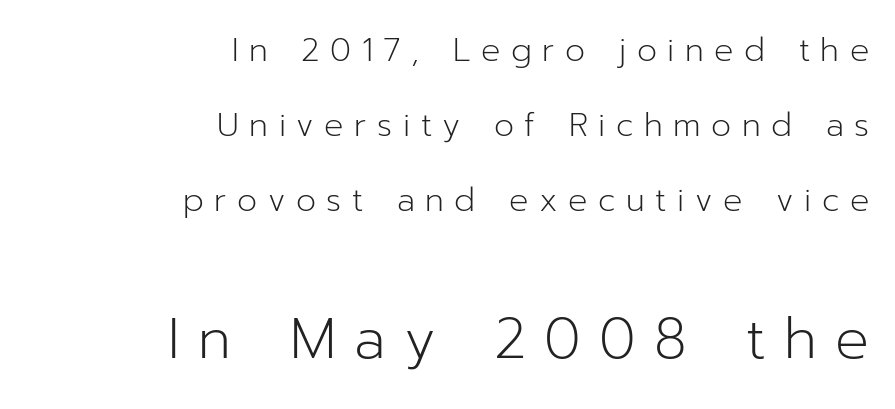
Q: Is the text bold? A: No.
Q: Is the text italic (slanted)? A: No, it is upright.
Q: Is the typeface a serif or a sans-serif typeface? A: Sans-serif.
Q: Is the text underlined? A: No.
Q: How is the paragraph aligned? A: Right-aligned.
Q: Is the spacing between letters normal or unusually wide? A: Unusually wide.
Q: Is the spacing between lines tight, normal or loose? A: Loose.
Q: Which block of text is set in a larger size, the first (top) or the second (bottom)? A: The second (bottom) one.
Q: Width (condensed, normal, or wide)? A: Normal.
Q: Stroke contrast? A: Low.
Q: x-height? A: Medium.
Q: Monospaced? A: No.
